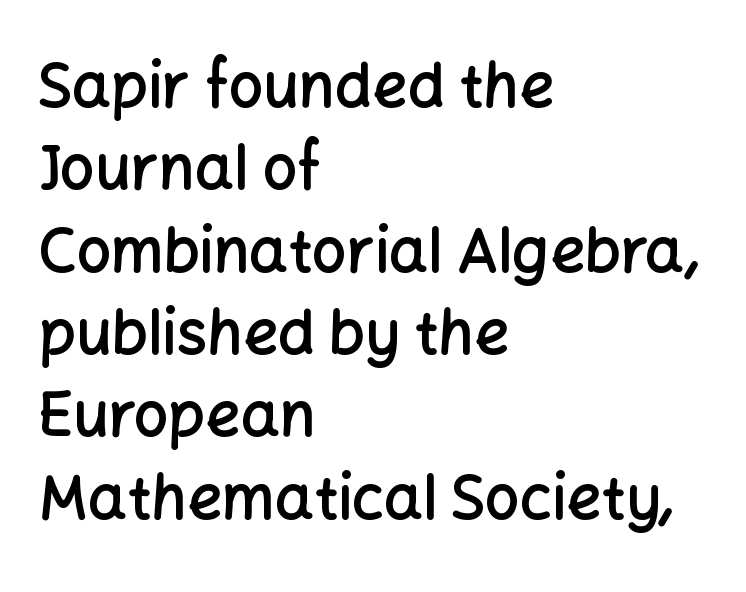
{"serif": "no", "italic": "no", "bold": "semi", "weight": "semibold", "width": "normal", "stroke_contrast": "low", "x_height": "medium", "monospaced": "no", "underline": "no", "align": "left", "line_spacing": "normal", "line_spacing_ratio": 1.35, "letter_spacing": "normal", "letter_spacing_em": 0.0, "glyph_px": 61}
